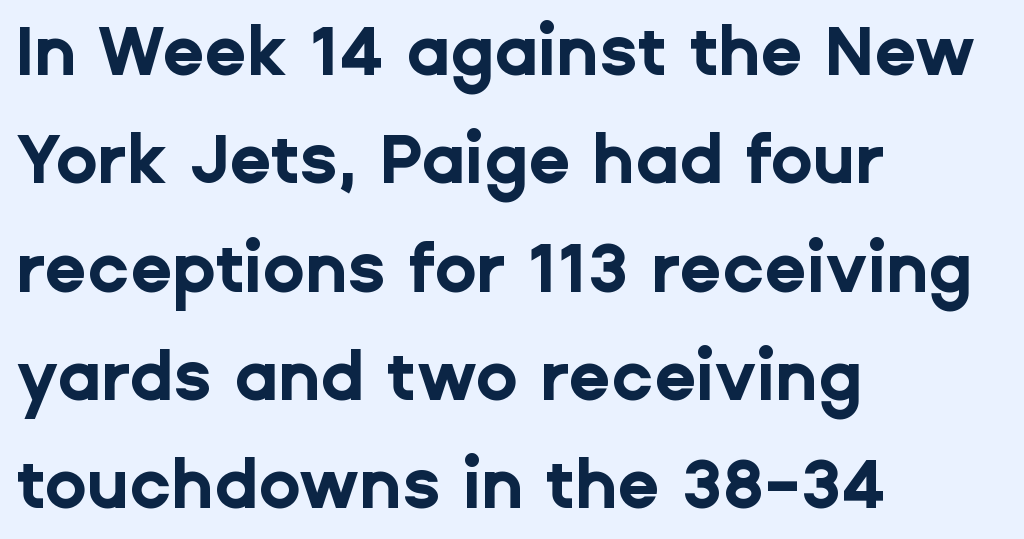
{"serif": "no", "italic": "no", "bold": "yes", "weight": "bold", "width": "normal", "stroke_contrast": "low", "x_height": "medium", "monospaced": "no", "underline": "no", "align": "left", "line_spacing": "normal", "line_spacing_ratio": 1.57, "letter_spacing": "normal", "letter_spacing_em": 0.0, "glyph_px": 69}
